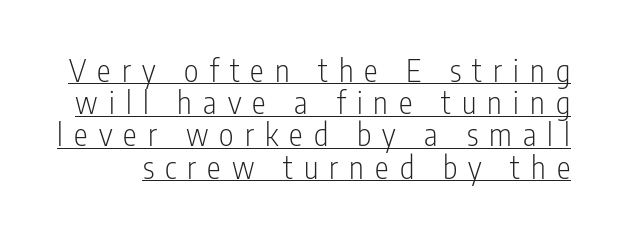
{"serif": "no", "italic": "no", "bold": "no", "weight": "light", "width": "condensed", "stroke_contrast": "low", "x_height": "medium", "monospaced": "no", "underline": "yes", "line_spacing": "tight", "line_spacing_ratio": 1.04, "letter_spacing": "wide", "letter_spacing_em": 0.36, "glyph_px": 31}
